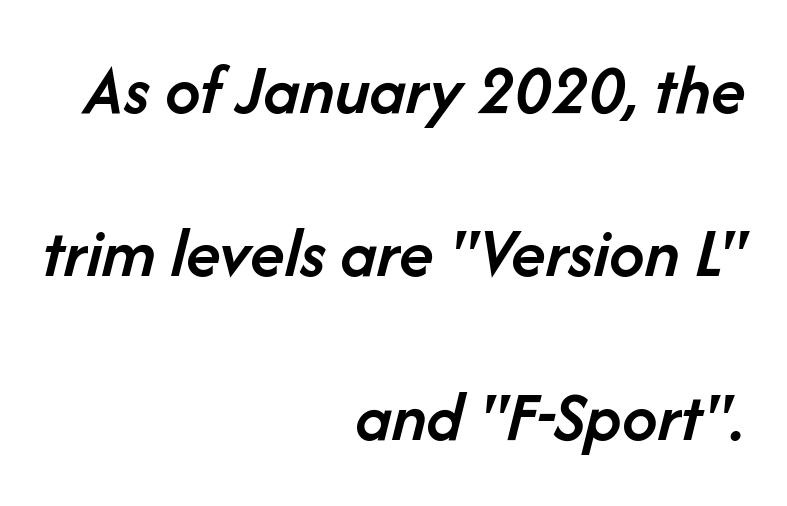
Q: Is the text bold? A: Semi-bold.
Q: Is the text italic (slanted)? A: Yes, it leans right by about 14 degrees.
Q: Is the text underlined? A: No.
Q: How is the paragraph aligned? A: Right-aligned.
Q: Is the spacing between letters normal or unusually wide? A: Normal.
Q: Is the spacing between lines tight, normal or loose? A: Loose.
Q: Width (condensed, normal, or wide)? A: Normal.
Q: Stroke contrast? A: Low.
Q: x-height? A: Medium.
Q: Monospaced? A: No.
